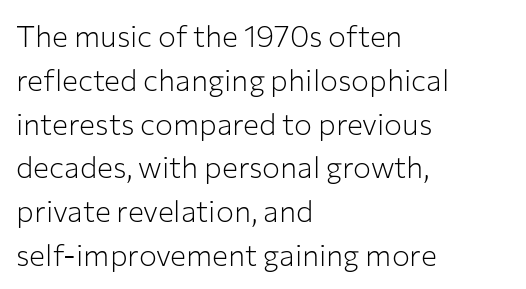
The image shows 30 px light sans-serif type, upright; set left-aligned, normal line spacing (1.46x), normal letter spacing, not underlined; low stroke contrast and a medium x-height.
